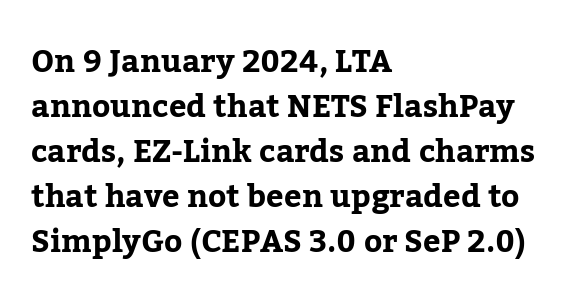
Notice how thick the strokes are: this is what a full bold looks like. Where is the straight margin? On the left. Unlike a clean sans, this face finishes its strokes with serifs. This rendering leaves character spacing at its baseline value. The rendering uses natural spacing where letterforms have individual widths.
